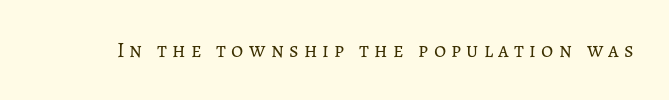
Descenders are the only things crossing below the line. The rendering inserts visible extra space after every character. Does the lettering tilt? It doesn't — this is upright. A quiet, ordinary-to-light weight characterises the typeface.
